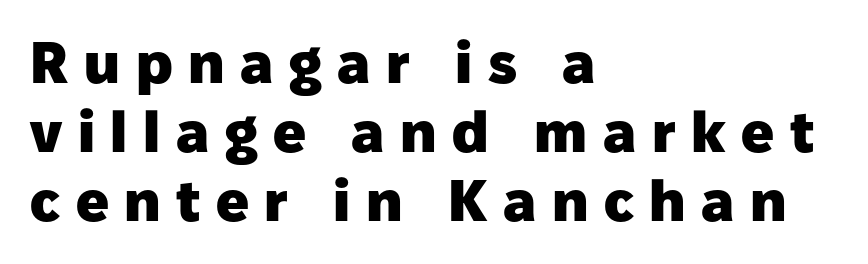
Short and long lines alike share a common starting point at left. Character widths vary here, with narrow letters taking less room than wide ones. Short note: letters widely spaced. A dark, heavy texture on the line: the type is bold. Unlike a traditional serif, this face leaves its strokes unadorned. Nobody drew a line under any word here.
